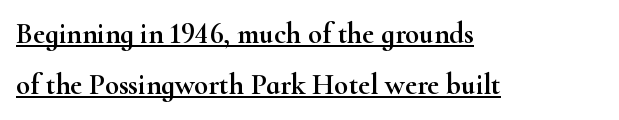
The tracking reads as untouched default to a designer's eye. A typesetter would label this face a serif. The ragged edge is on the right, which tells us the setting is flush left. Varying glyph widths throughout — classic text-font behaviour.
